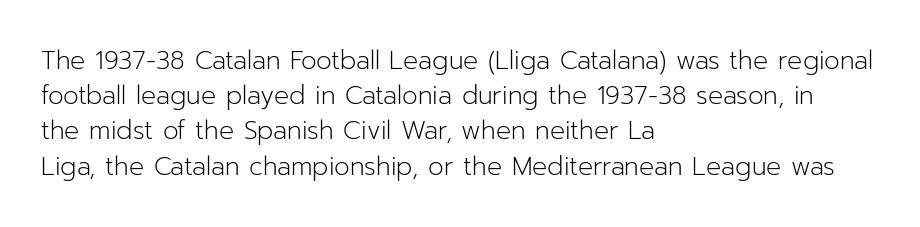
{"italic": "no", "bold": "no", "underline": "no", "align": "left", "line_spacing": "normal", "line_spacing_ratio": 1.41, "letter_spacing": "normal", "letter_spacing_em": 0.0, "glyph_px": 25}
